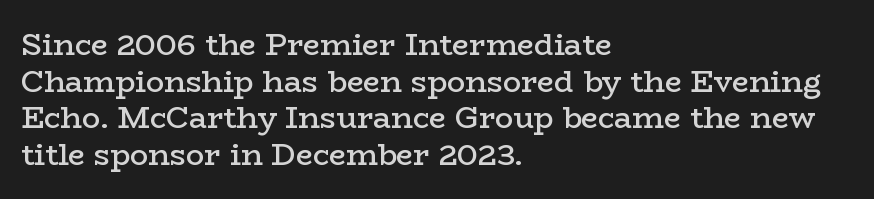
What stands out about the letter spacing? Nothing — it is the standard amount. The space beneath each line is pristine and unruled. Teacher's note: observe the even left margin — that is flush-left alignment. Is this a sans? No — the strokes have serifs.
